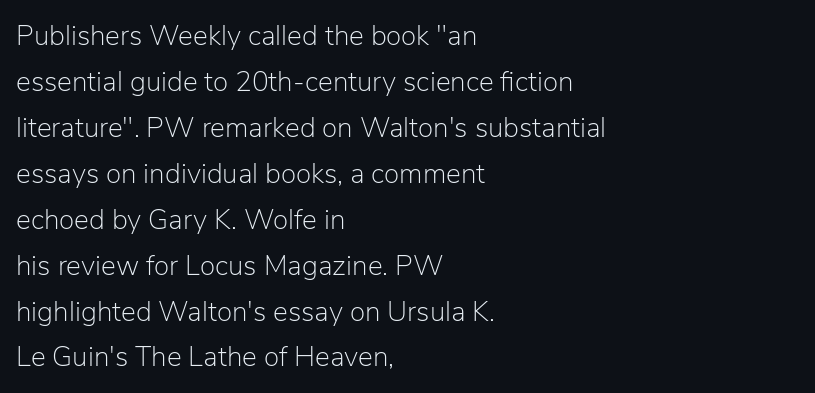
The image shows 28 px light sans-serif type, upright; set left-aligned, normal line spacing (1.64x), normal letter spacing, not underlined; low stroke contrast and a medium x-height.
